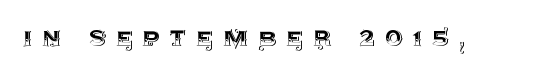
Italic? Not at all — the glyphs are vertical. Spacing verdict: proportional, widths tailored to each character. Tracking value appears strongly positive — letters spread wide. Check the space under the baseline: it is left empty.
